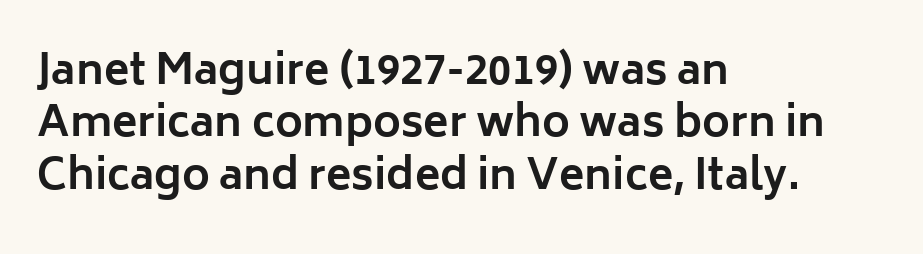
{"serif": "no", "italic": "no", "bold": "yes", "weight": "bold", "width": "normal", "stroke_contrast": "low", "x_height": "medium", "monospaced": "no", "underline": "no", "align": "left", "line_spacing": "normal", "line_spacing_ratio": 1.25, "letter_spacing": "normal", "letter_spacing_em": 0.0, "glyph_px": 42}
